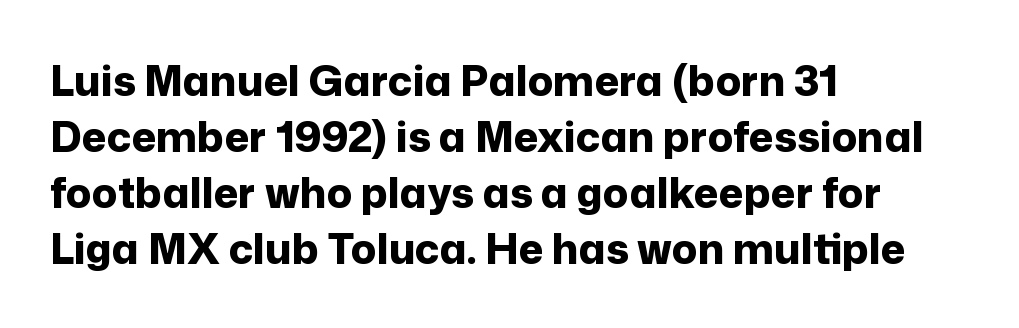
The image shows 42 px bold sans-serif type, upright; set left-aligned, normal line spacing (1.33x), normal letter spacing, not underlined; low stroke contrast and a medium x-height.
